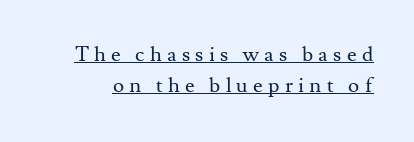
Q: Is the text bold? A: No.
Q: Is the text italic (slanted)? A: No, it is upright.
Q: Is the text underlined? A: Yes.
Q: Is the spacing between letters normal or unusually wide? A: Unusually wide.
Q: Is the spacing between lines tight, normal or loose? A: Normal.
